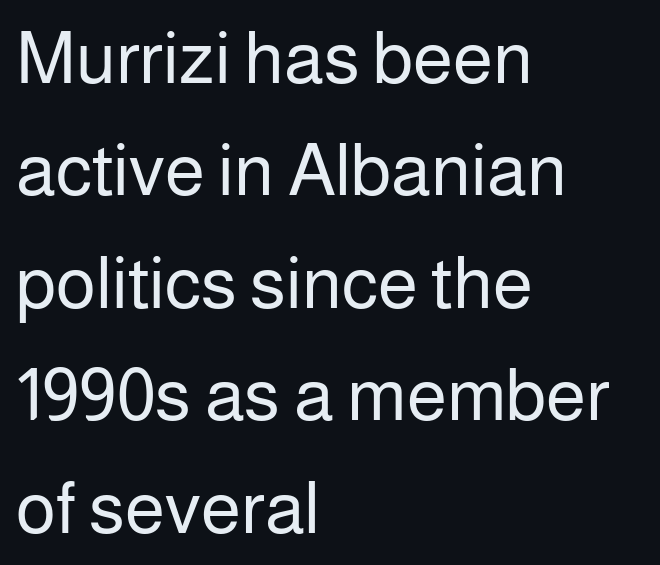
Q: Is the text bold? A: No.
Q: Is the text italic (slanted)? A: No, it is upright.
Q: Is the typeface a serif or a sans-serif typeface? A: Sans-serif.
Q: Is the text underlined? A: No.
Q: How is the paragraph aligned? A: Left-aligned.
Q: Is the spacing between letters normal or unusually wide? A: Normal.
Q: Is the spacing between lines tight, normal or loose? A: Normal.
Q: Width (condensed, normal, or wide)? A: Normal.
Q: Stroke contrast? A: Low.
Q: x-height? A: Medium.
Q: Monospaced? A: No.
